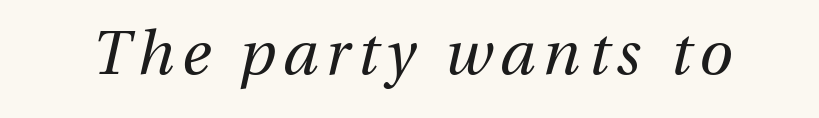
Q: Is the text bold? A: No.
Q: Is the text italic (slanted)? A: Yes, it leans right by about 13 degrees.
Q: Is the text underlined? A: No.
Q: Width (condensed, normal, or wide)? A: Normal.
Q: Stroke contrast? A: Medium.
Q: x-height? A: Medium.
Q: Monospaced? A: No.
